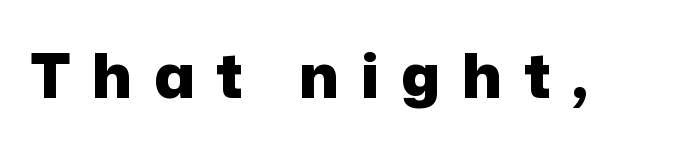
Q: Is the text bold? A: Yes.
Q: Is the text italic (slanted)? A: No, it is upright.
Q: Is the typeface a serif or a sans-serif typeface? A: Sans-serif.
Q: Is the text underlined? A: No.
Q: Is the spacing between letters normal or unusually wide? A: Unusually wide.
Q: Width (condensed, normal, or wide)? A: Normal.
Q: Stroke contrast? A: Low.
Q: x-height? A: Medium.
Q: Monospaced? A: No.
